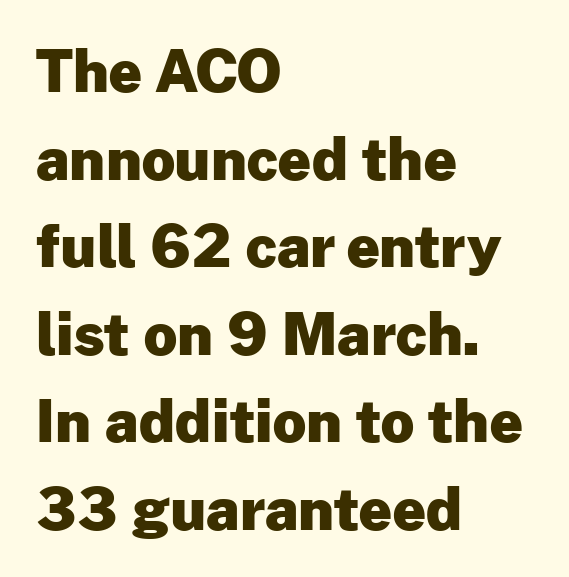
Q: Is the text bold? A: Yes.
Q: Is the text italic (slanted)? A: No, it is upright.
Q: Is the typeface a serif or a sans-serif typeface? A: Sans-serif.
Q: Is the text underlined? A: No.
Q: How is the paragraph aligned? A: Left-aligned.
Q: Is the spacing between letters normal or unusually wide? A: Normal.
Q: Is the spacing between lines tight, normal or loose? A: Normal.
Q: Width (condensed, normal, or wide)? A: Normal.
Q: Stroke contrast? A: Low.
Q: x-height? A: Medium.
Q: Monospaced? A: No.
